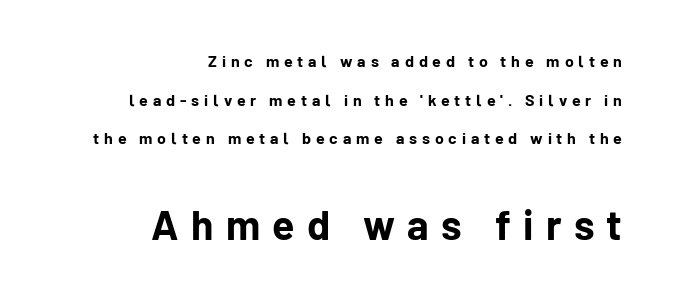
Q: Is the text bold? A: Yes.
Q: Is the text italic (slanted)? A: No, it is upright.
Q: Is the typeface a serif or a sans-serif typeface? A: Sans-serif.
Q: Is the text underlined? A: No.
Q: How is the paragraph aligned? A: Right-aligned.
Q: Is the spacing between letters normal or unusually wide? A: Unusually wide.
Q: Is the spacing between lines tight, normal or loose? A: Loose.
Q: Which block of text is set in a larger size, the first (top) or the second (bottom)? A: The second (bottom) one.
Q: Width (condensed, normal, or wide)? A: Normal.
Q: Stroke contrast? A: Low.
Q: x-height? A: Medium.
Q: Monospaced? A: No.
